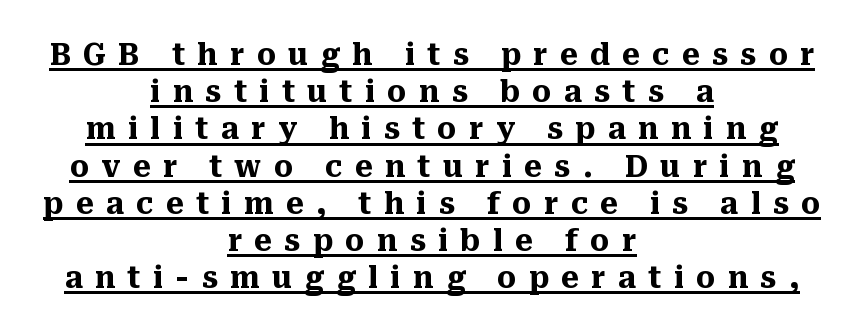
Q: Is the text bold? A: Yes.
Q: Is the text italic (slanted)? A: No, it is upright.
Q: Is the typeface a serif or a sans-serif typeface? A: Serif.
Q: Is the text underlined? A: Yes.
Q: How is the paragraph aligned? A: Centered.
Q: Is the spacing between letters normal or unusually wide? A: Unusually wide.
Q: Width (condensed, normal, or wide)? A: Normal.
Q: Stroke contrast? A: Medium.
Q: x-height? A: Medium.
Q: Monospaced? A: No.
